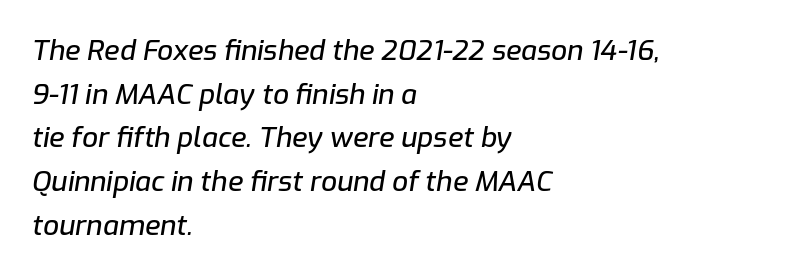
The image shows 28 px text type, italic (leaning right); set left-aligned, normal line spacing (1.56x), normal letter spacing, not underlined; low stroke contrast and a medium x-height.
